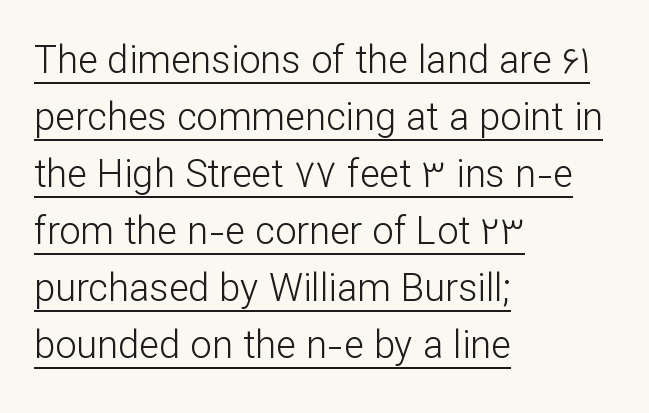
Is the stroke heavy? The answer is a plain regular-or-lighter. The rendered words wear a rule along their underside. The face used here is proportionally spaced, like ordinary book or web type. Unlike italic type, these characters show no tilt at all. Nobody touched the tracking dial on this one. What kind of face is this? One without serifs — a sans.
